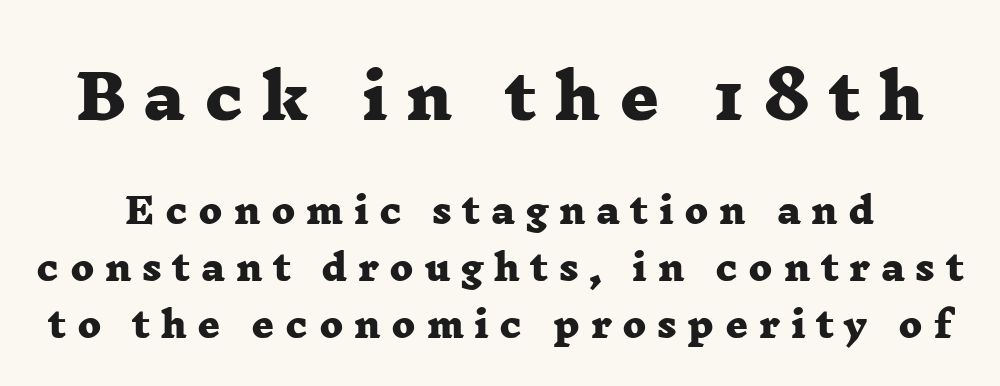
{"serif": "yes", "bold": "yes", "weight": "heavy", "width": "wide", "stroke_contrast": "low", "x_height": "medium", "monospaced": "no", "underline": "no", "line_spacing": "normal", "line_spacing_ratio": 1.63, "letter_spacing": "wide", "letter_spacing_em": 0.3, "larger_block": "first", "size_ratio": 1.74, "glyph_px": 61}
